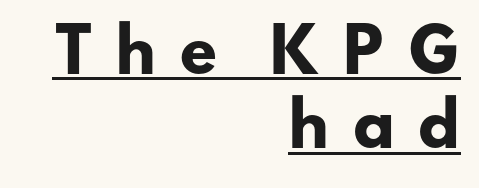
A full-strength bold gives these letters their thick strokes. Look at the bottom of the vertical strokes: they stop flat, with no serifs. The face used here appears with an underline applied. The gaps between neighbouring characters are conspicuously large. Varying glyph widths throughout — classic text-font behaviour.
